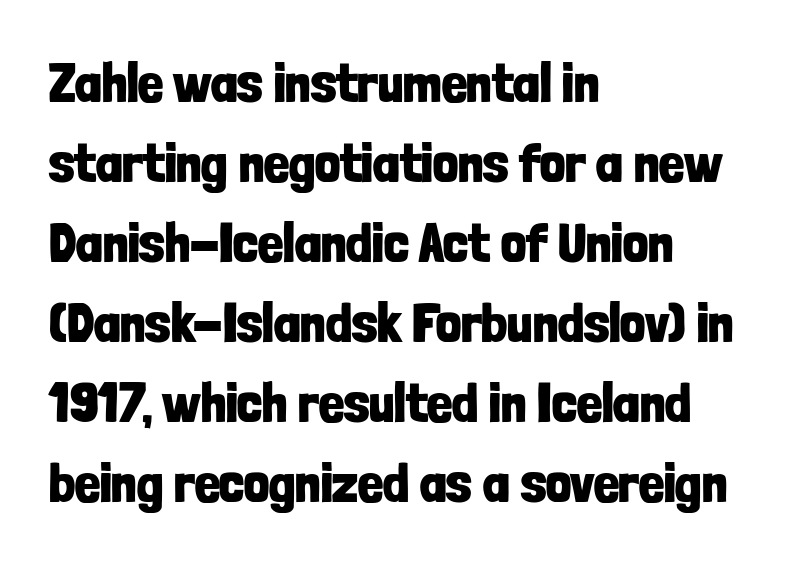
{"serif": "no", "italic": "no", "bold": "yes", "weight": "bold", "width": "condensed", "stroke_contrast": "low", "x_height": "medium", "monospaced": "no", "underline": "no", "align": "left", "line_spacing": "normal", "line_spacing_ratio": 1.43, "letter_spacing": "normal", "letter_spacing_em": 0.0, "glyph_px": 56}
